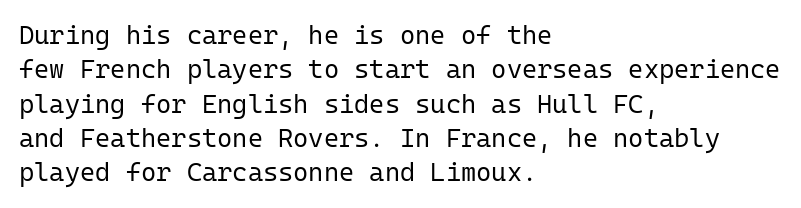
{"italic": "no", "bold": "no", "underline": "no", "align": "left", "line_spacing": "normal", "line_spacing_ratio": 1.32, "letter_spacing": "normal", "letter_spacing_em": 0.0, "glyph_px": 26}
